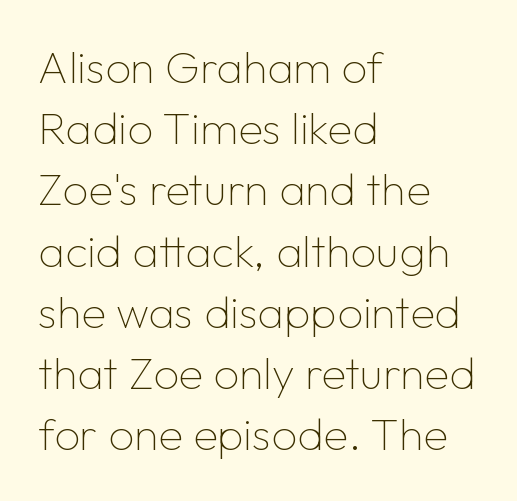
The image shows 45 px thin sans-serif type, upright; set left-aligned, normal line spacing (1.36x), normal letter spacing, not underlined; low stroke contrast and a medium x-height.
